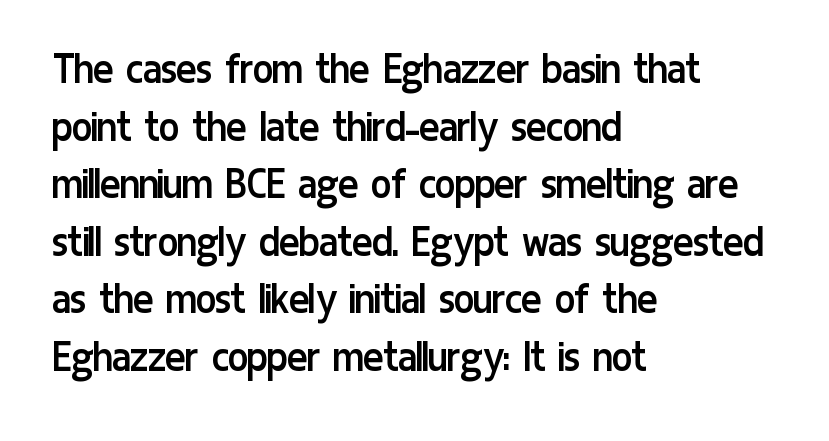
{"serif": "no", "italic": "no", "bold": "no", "weight": "regular", "width": "condensed", "stroke_contrast": "low", "x_height": "medium", "monospaced": "no", "underline": "no", "align": "left", "line_spacing_ratio": 1.2, "letter_spacing": "normal", "letter_spacing_em": 0.0, "glyph_px": 48}
